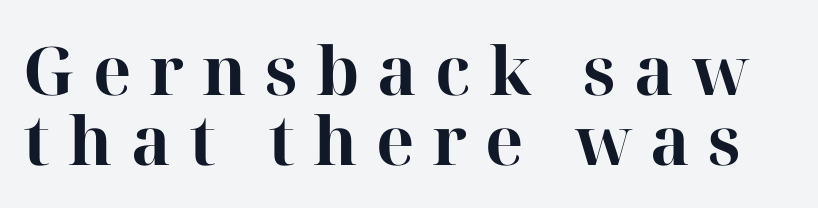
Q: Is the text bold? A: Yes.
Q: Is the text italic (slanted)? A: No, it is upright.
Q: Is the typeface a serif or a sans-serif typeface? A: Serif.
Q: Is the text underlined? A: No.
Q: Is the spacing between letters normal or unusually wide? A: Unusually wide.
Q: Is the spacing between lines tight, normal or loose? A: Tight.
Q: Width (condensed, normal, or wide)? A: Normal.
Q: Stroke contrast? A: High.
Q: x-height? A: Medium.
Q: Monospaced? A: No.
